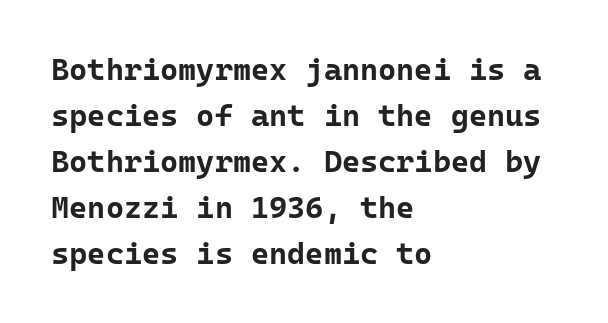
{"serif": "no", "italic": "no", "bold": "yes", "weight": "bold", "width": "normal", "stroke_contrast": "low", "x_height": "medium", "monospaced": "yes", "underline": "no", "align": "left", "line_spacing": "normal", "line_spacing_ratio": 1.48, "letter_spacing": "normal", "letter_spacing_em": 0.0, "glyph_px": 31}
